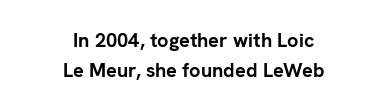
{"italic": "no", "bold": "yes", "underline": "no", "align": "center", "line_spacing": "normal", "line_spacing_ratio": 1.48, "letter_spacing": "normal", "letter_spacing_em": 0.0, "glyph_px": 20}
